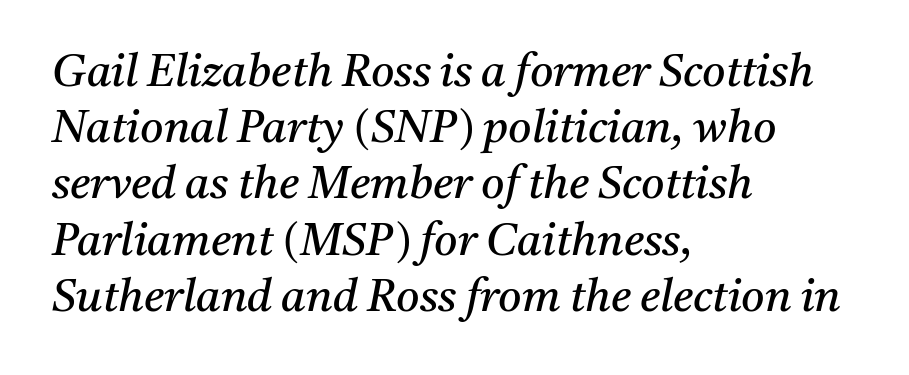
Old-style or modern, the face here clearly has serifs. You could not count columns in this text — the font is proportionally spaced. The setting favours the left margin, as ordinary paragraphs usually do. How are the letters spaced? Ordinarily, with no added tracking.
